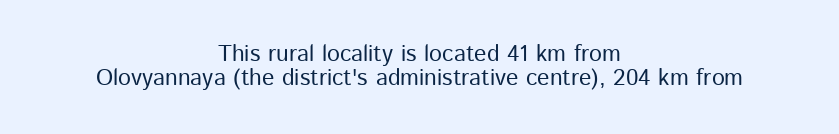
The image shows 23 px text type, upright; set centered, tight line spacing (1.03x), normal letter spacing, not underlined.
